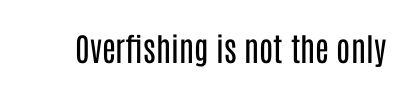
The image shows 32 px regular-weight, condensed sans-serif type, upright; set normal letter spacing, not underlined; low stroke contrast and a large x-height.
